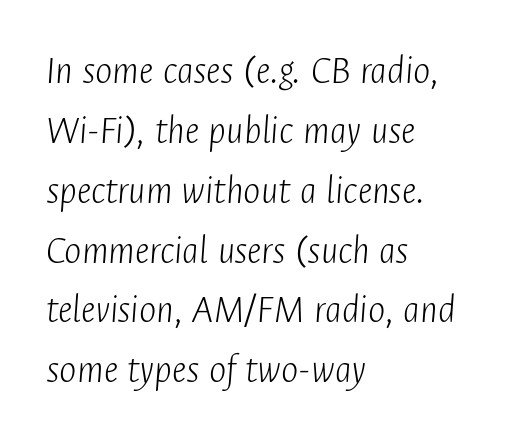
The image shows 41 px light, condensed type, italic (leaning right); set left-aligned, normal line spacing (1.46x), normal letter spacing, not underlined; low stroke contrast and a medium x-height.
